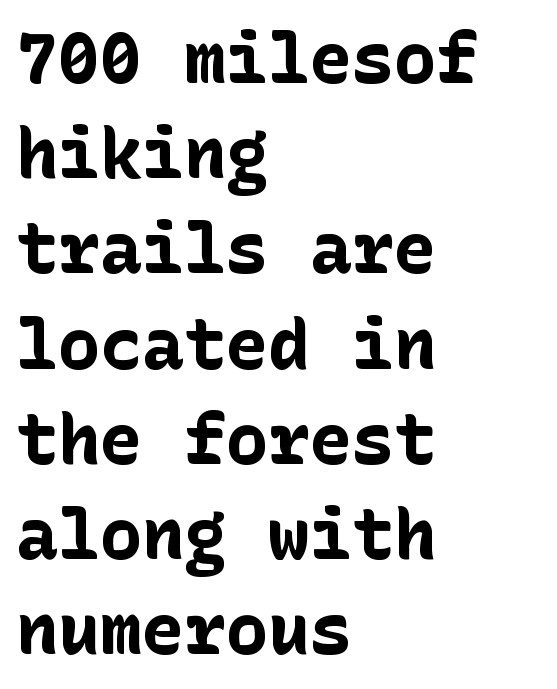
{"serif": "no", "italic": "no", "bold": "yes", "weight": "bold", "width": "normal", "stroke_contrast": "low", "x_height": "medium", "underline": "no", "align": "left", "line_spacing": "normal", "line_spacing_ratio": 1.36, "letter_spacing": "normal", "letter_spacing_em": 0.0, "glyph_px": 70}
